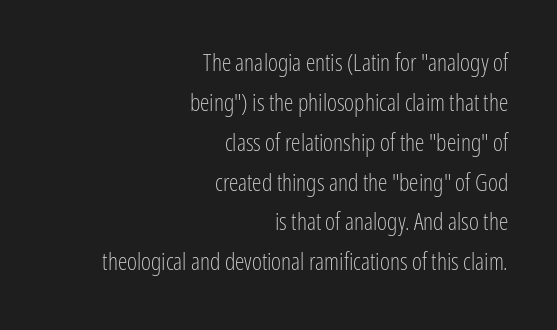
{"italic": "no", "bold": "no", "underline": "no", "align": "right", "line_spacing": "normal", "line_spacing_ratio": 1.66, "letter_spacing": "normal", "letter_spacing_em": 0.0, "glyph_px": 24}
